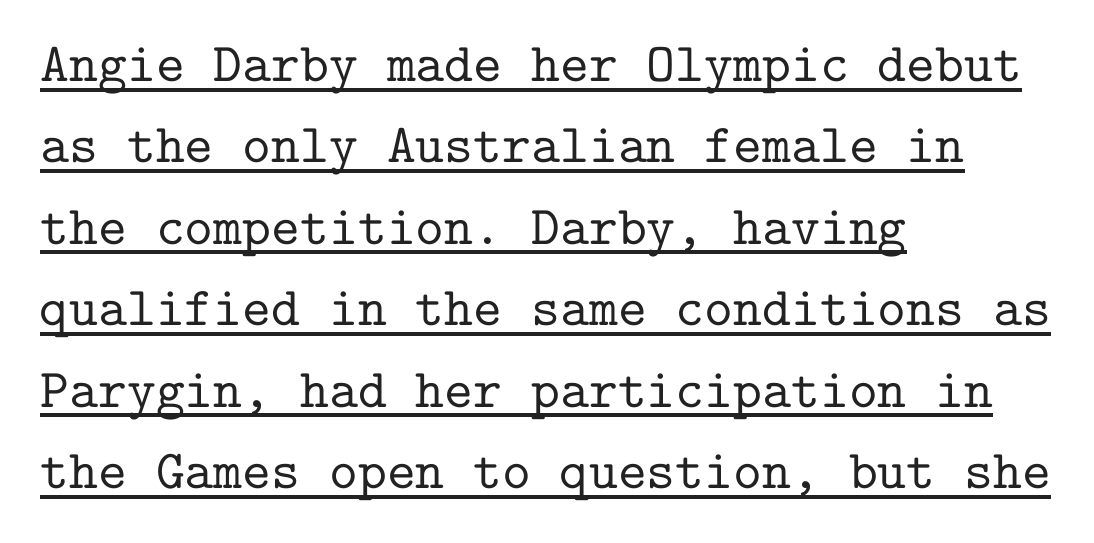
Q: Is the text italic (slanted)? A: No, it is upright.
Q: Is the typeface a serif or a sans-serif typeface? A: Serif.
Q: Is the text underlined? A: Yes.
Q: How is the paragraph aligned? A: Left-aligned.
Q: Is the spacing between letters normal or unusually wide? A: Normal.
Q: Is the spacing between lines tight, normal or loose? A: Normal.
Q: Width (condensed, normal, or wide)? A: Normal.
Q: Stroke contrast? A: Low.
Q: x-height? A: Medium.
Q: Monospaced? A: Yes.
